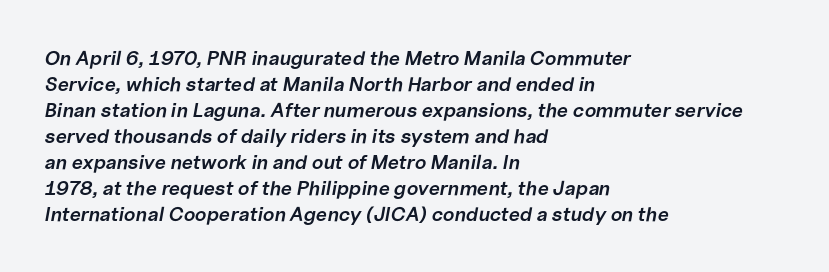
The image shows 20 px text type, italic (leaning right); set left-aligned, normal line spacing (1.3x), normal letter spacing, not underlined.
